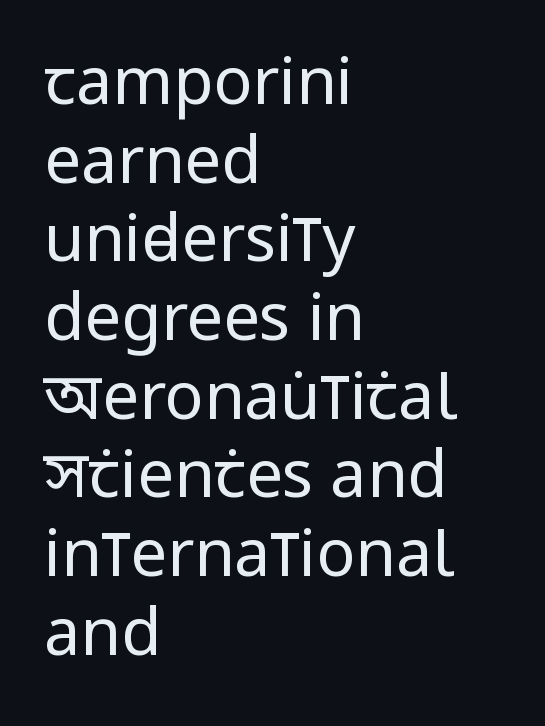
Nobody touched the tracking dial on this one. The typesetter chose a ragged-right arrangement here. The strokes are not fattened; the text isn't bold. The rendering uses natural spacing where letterforms have individual widths. Has an underline been added? It has not. The letters carry no serifs — their stems end cleanly without finishing strokes.
